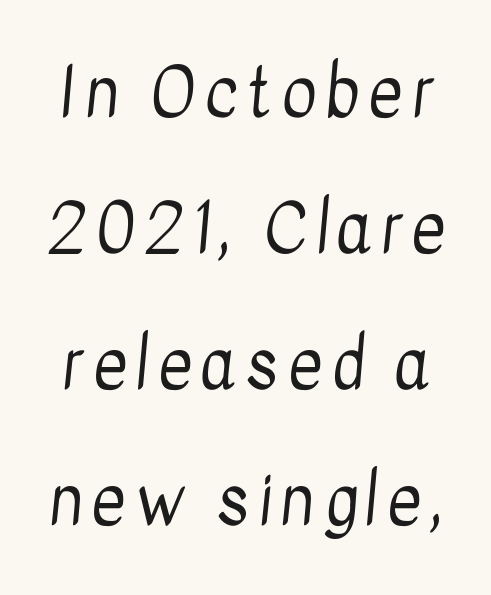
The image shows 67 px regular-weight, condensed sans-serif type; set loose line spacing (2.03x), not underlined; low stroke contrast and a medium x-height.
